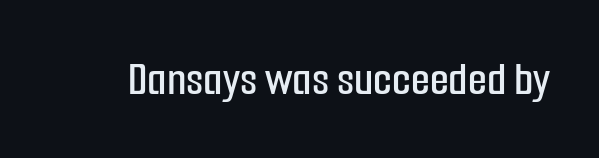
The line texture is even and compact thanks to regular tracking. When letters stand straight like this, we call the style roman or upright. A typesetter would label this face a sans. The letters advance in unequal steps, a hallmark of proportional type.
